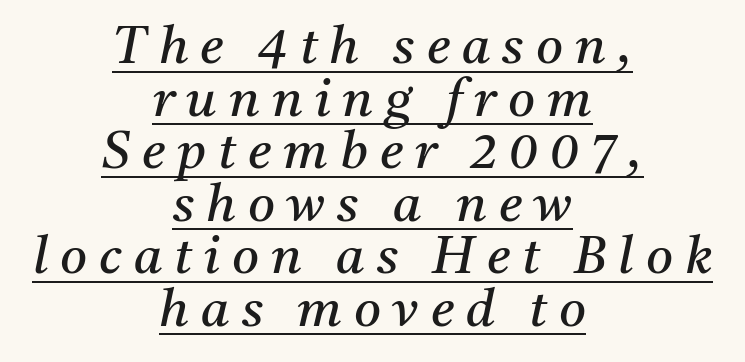
{"serif": "yes", "italic": "yes", "lean": "right", "slant_degrees": 11, "bold": "no", "weight": "regular", "width": "normal", "stroke_contrast": "medium", "x_height": "medium", "monospaced": "no", "underline": "yes", "align": "center", "line_spacing": "tight", "line_spacing_ratio": 1.01, "letter_spacing": "wide", "letter_spacing_em": 0.23, "glyph_px": 52}
